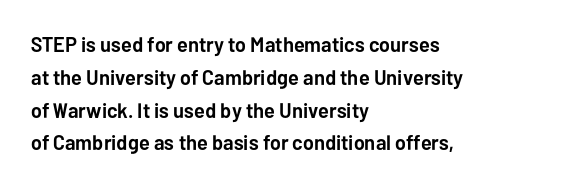
Weight check: bold — yes, fully. This rendering features lettering with no underline. This is the regular roman posture of the typeface. Is there much room between lines? A standard amount, neither cramped nor airy. No extra tracking has been applied to these lines. The rag falls on the right side of this text block.
